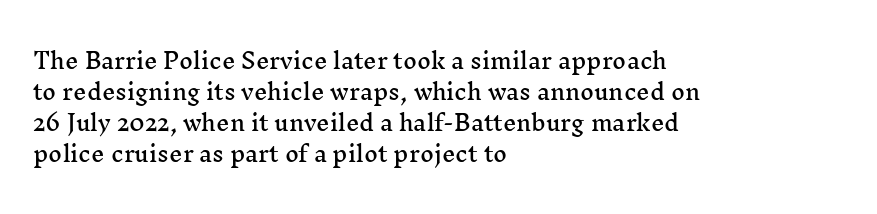
The image shows 21 px text type, upright; set left-aligned, normal line spacing (1.47x), normal letter spacing, not underlined.
